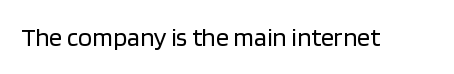
{"italic": "no", "bold": "no", "underline": "no", "letter_spacing": "normal", "letter_spacing_em": 0.0, "glyph_px": 26}
